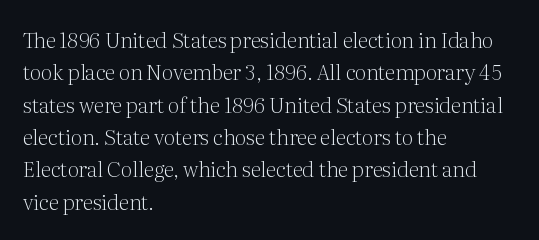
Words float on clear page, feet unadorned. Letters have the restrained weight of plain body copy at most. Horizontal alignment here is leftward, the default for most running prose. Whoever set this chose a conventional vertical rhythm. This sample uses an upright cut, with every glyph sitting square on the baseline.
